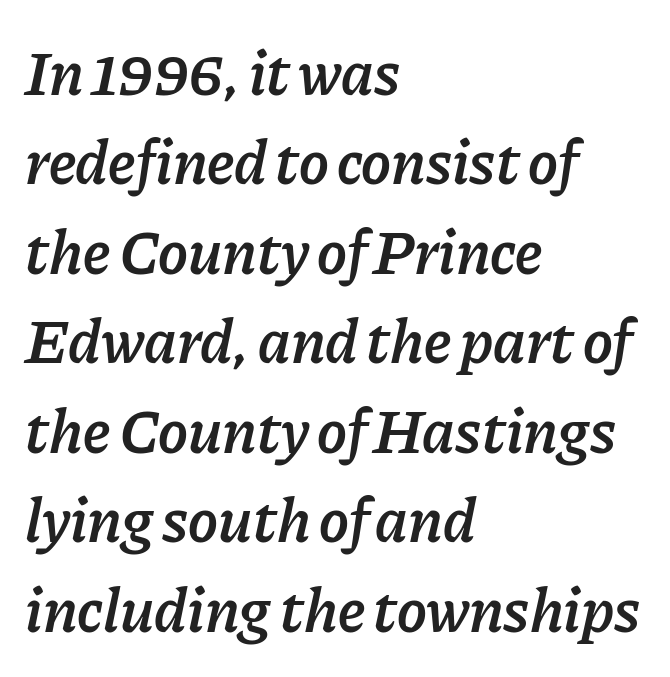
Q: Is the text bold? A: Semi-bold.
Q: Is the text italic (slanted)? A: Yes, it leans right by about 11 degrees.
Q: Is the text underlined? A: No.
Q: How is the paragraph aligned? A: Left-aligned.
Q: Is the spacing between letters normal or unusually wide? A: Normal.
Q: Is the spacing between lines tight, normal or loose? A: Normal.
Q: Width (condensed, normal, or wide)? A: Normal.
Q: Stroke contrast? A: Low.
Q: x-height? A: Medium.
Q: Monospaced? A: No.
